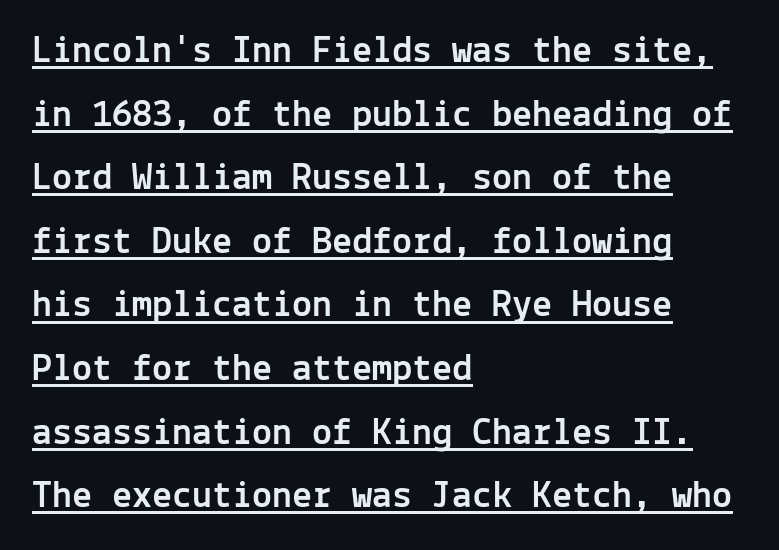
Q: Is the text italic (slanted)? A: No, it is upright.
Q: Is the typeface a serif or a sans-serif typeface? A: Sans-serif.
Q: Is the text underlined? A: Yes.
Q: How is the paragraph aligned? A: Left-aligned.
Q: Is the spacing between letters normal or unusually wide? A: Normal.
Q: Is the spacing between lines tight, normal or loose? A: Normal.
Q: Width (condensed, normal, or wide)? A: Normal.
Q: x-height? A: Medium.
Q: Monospaced? A: Yes.
